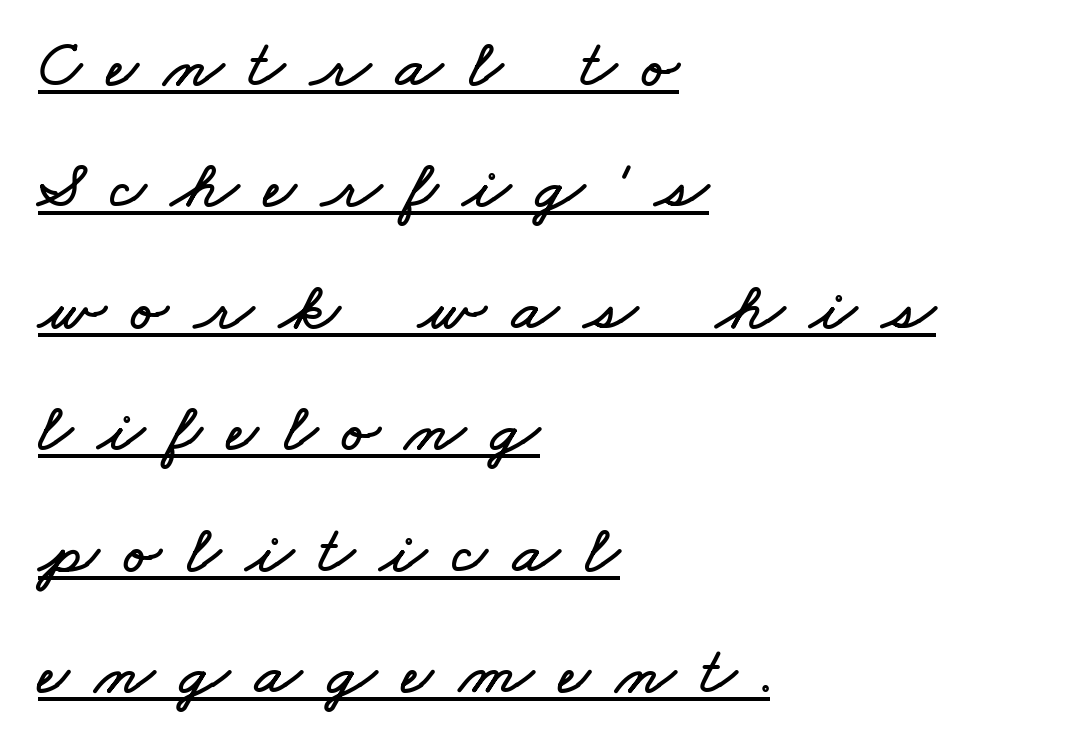
{"width": "wide", "stroke_contrast": "low", "x_height": "small", "monospaced": "no", "underline": "yes", "align": "left", "line_spacing_ratio": 1.76, "letter_spacing": "wide", "letter_spacing_em": 0.37, "glyph_px": 69}
